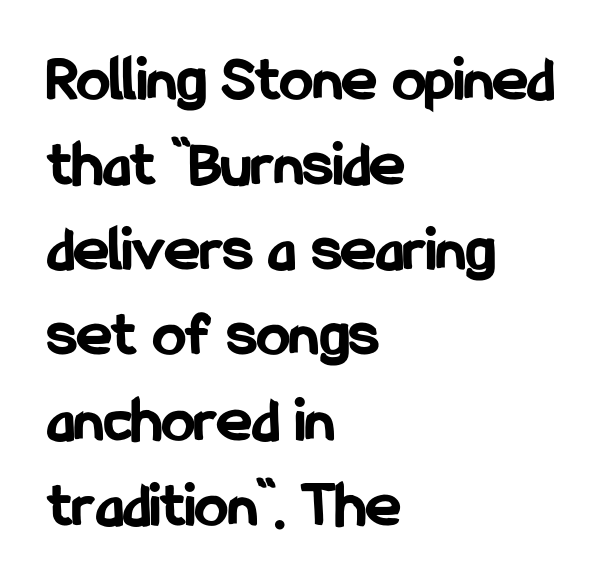
{"serif": "no", "italic": "no", "bold": "yes", "weight": "bold", "width": "condensed", "stroke_contrast": "low", "x_height": "medium", "monospaced": "no", "underline": "no", "align": "left", "line_spacing": "normal", "line_spacing_ratio": 1.29, "letter_spacing": "normal", "letter_spacing_em": 0.0, "glyph_px": 66}
